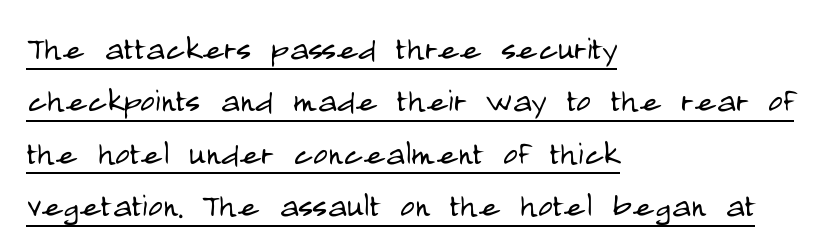
Q: Is the text bold? A: No.
Q: Is the text italic (slanted)? A: No, it is upright.
Q: Is the typeface a serif or a sans-serif typeface? A: Sans-serif.
Q: Is the text underlined? A: Yes.
Q: How is the paragraph aligned? A: Left-aligned.
Q: Is the spacing between letters normal or unusually wide? A: Normal.
Q: Is the spacing between lines tight, normal or loose? A: Normal.
Q: Width (condensed, normal, or wide)? A: Condensed.
Q: Stroke contrast? A: Low.
Q: x-height? A: Large.
Q: Monospaced? A: No.
